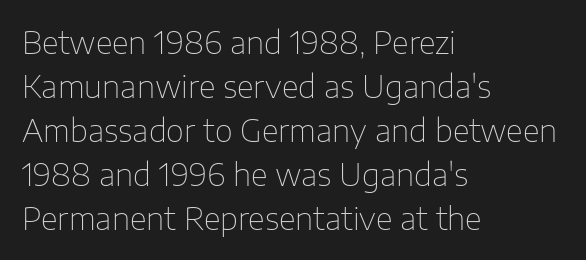
The letters carry no serifs — their stems end cleanly without finishing strokes. Glance below the letters and you will spot only blank space. Is the stroke heavy? The answer is a plain regular-or-lighter. Posture: straight, roman, zero tilt. Words appear dense and cohesive because spacing is normal. Normally led — the rows are evenly, conventionally spaced.
